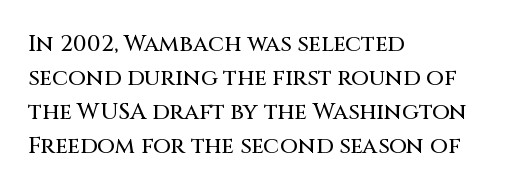
{"italic": "no", "underline": "no", "align": "left", "line_spacing": "normal", "line_spacing_ratio": 1.48, "letter_spacing": "normal", "letter_spacing_em": 0.0, "glyph_px": 23}
